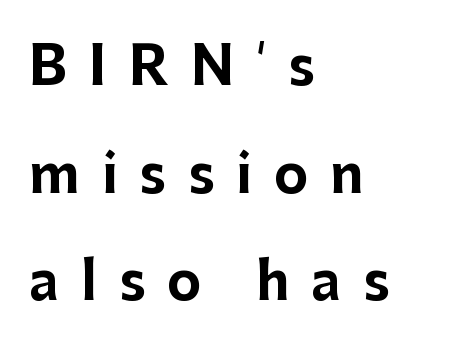
{"serif": "no", "italic": "no", "bold": "yes", "weight": "bold", "width": "normal", "stroke_contrast": "low", "x_height": "medium", "monospaced": "no", "underline": "no", "align": "left", "line_spacing": "loose", "line_spacing_ratio": 2.07, "letter_spacing": "wide", "letter_spacing_em": 0.42, "glyph_px": 52}
